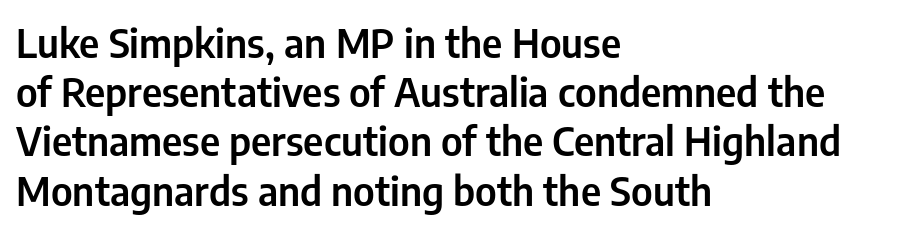
{"serif": "no", "italic": "no", "width": "condensed", "stroke_contrast": "low", "x_height": "medium", "monospaced": "no", "underline": "no", "align": "left", "line_spacing_ratio": 1.23, "letter_spacing": "normal", "letter_spacing_em": 0.0, "glyph_px": 40}
